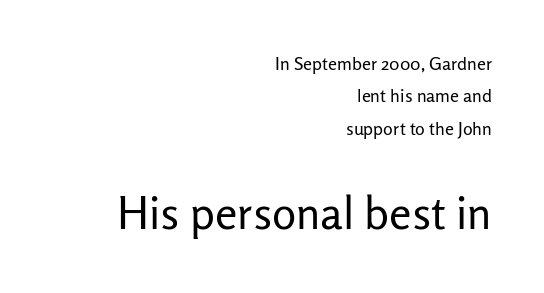
A quiet, ordinary-to-light weight characterises the typeface. A typesetter would call this proportional, since set widths differ per character. Serif or sans? Sans — the stroke terminals are bare. Tracking value appears to be zero — textbook default spacing.
